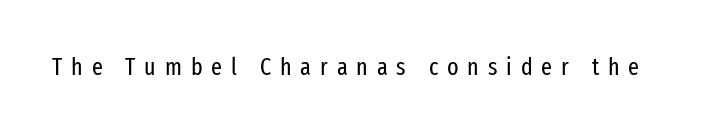
{"italic": "no", "bold": "no", "underline": "no", "letter_spacing": "wide", "letter_spacing_em": 0.37, "glyph_px": 24}
